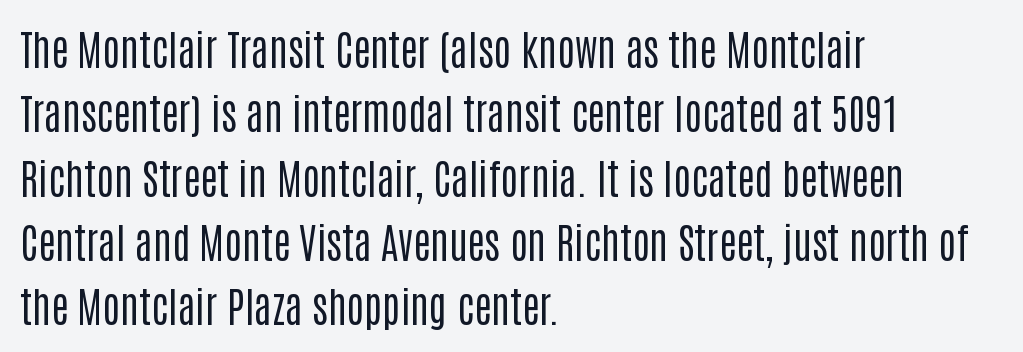
The image shows 41 px regular-weight, condensed sans-serif type, upright; set left-aligned, normal line spacing (1.57x), normal letter spacing, not underlined; low stroke contrast and a large x-height.
